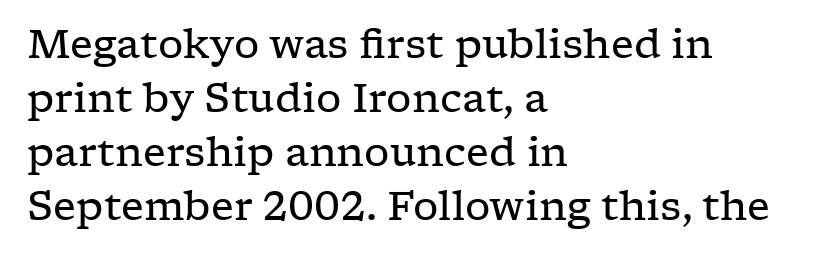
The image shows 40 px regular-weight, wide serif type, upright; set left-aligned, normal line spacing (1.35x), normal letter spacing, not underlined; low stroke contrast and a medium x-height.
